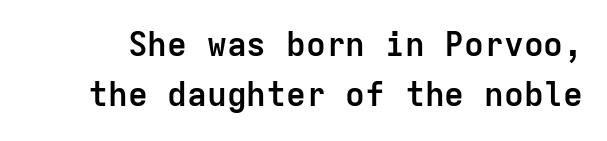
Weight check: bold — yes, fully. What's the leading like? Ordinary, nothing unusual. Type without underlining. The glyphs in this specimen are sans serif. Note the uniform advance width — an 'i' takes as much space as an 'm'. Each word holds together tightly as a unit, with standard inter-letter gaps.
